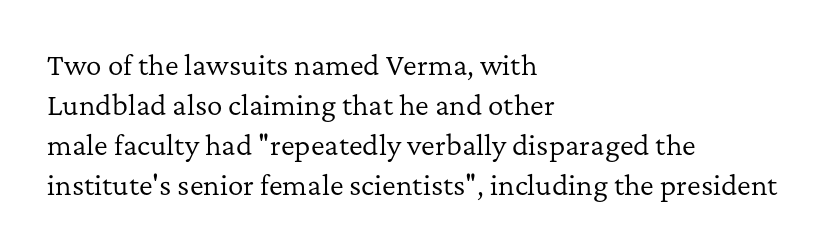
Q: Is the text bold? A: No.
Q: Is the text italic (slanted)? A: No, it is upright.
Q: Is the text underlined? A: No.
Q: How is the paragraph aligned? A: Left-aligned.
Q: Is the spacing between letters normal or unusually wide? A: Normal.
Q: Is the spacing between lines tight, normal or loose? A: Normal.
